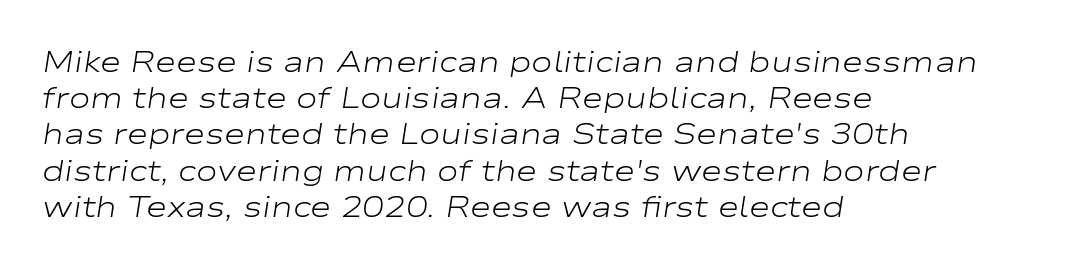
{"italic": "yes", "lean": "right", "slant_degrees": 9, "bold": "no", "weight": "light", "width": "wide", "stroke_contrast": "low", "x_height": "medium", "monospaced": "no", "underline": "no", "align": "left", "line_spacing": "normal", "line_spacing_ratio": 1.25, "letter_spacing": "normal", "letter_spacing_em": 0.0, "glyph_px": 29}
